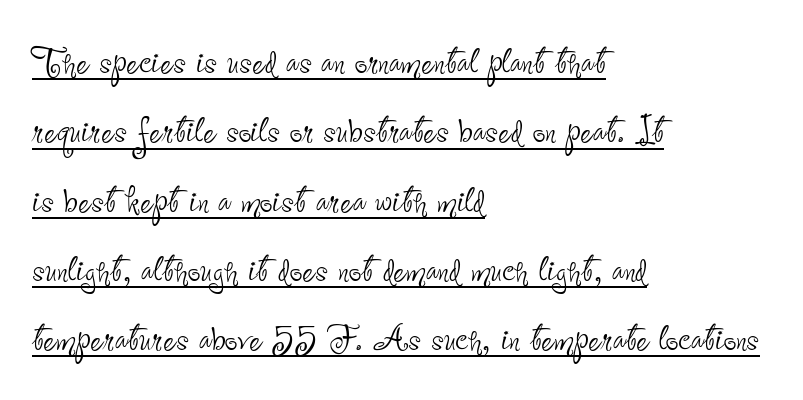
Q: Is the text bold? A: No.
Q: Is the text italic (slanted)? A: Yes.
Q: Is the typeface a serif or a sans-serif typeface? A: Sans-serif.
Q: Is the text underlined? A: Yes.
Q: How is the paragraph aligned? A: Left-aligned.
Q: Is the spacing between letters normal or unusually wide? A: Normal.
Q: Is the spacing between lines tight, normal or loose? A: Normal.
Q: Width (condensed, normal, or wide)? A: Condensed.
Q: Stroke contrast? A: Low.
Q: x-height? A: Small.
Q: Monospaced? A: No.
